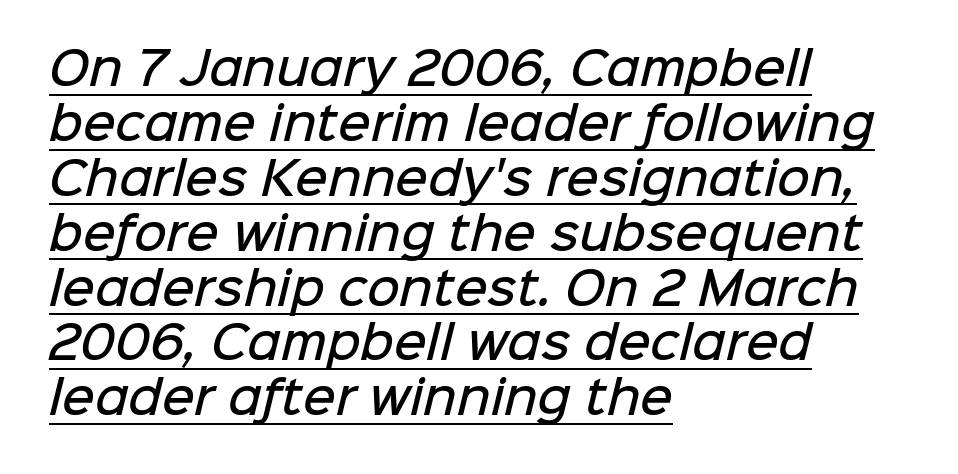
Q: Is the text bold? A: Semi-bold.
Q: Is the typeface a serif or a sans-serif typeface? A: Sans-serif.
Q: Is the text underlined? A: Yes.
Q: How is the paragraph aligned? A: Left-aligned.
Q: Is the spacing between letters normal or unusually wide? A: Normal.
Q: Width (condensed, normal, or wide)? A: Normal.
Q: Stroke contrast? A: Low.
Q: x-height? A: Medium.
Q: Monospaced? A: No.
